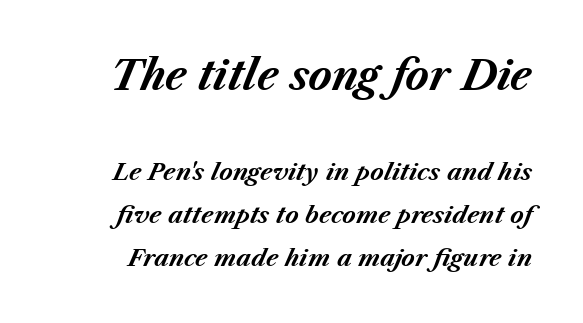
Top chunk: large. Bottom chunk: small. In terms of letterspacing, this is plain default setting. Think of a printed novel: that variable character pitch is what you see here. An italicized treatment has been applied to the whole sample. Summary of weight: heavy, a full bold.
